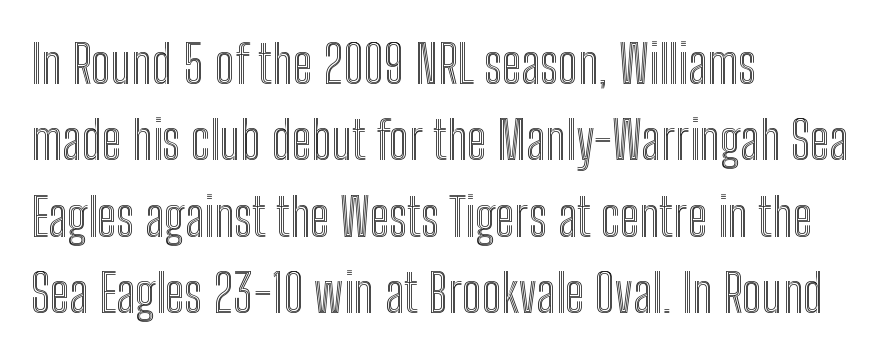
{"italic": "no", "width": "condensed", "x_height": "medium", "monospaced": "no", "underline": "no", "align": "left", "line_spacing": "normal", "line_spacing_ratio": 1.44, "letter_spacing": "normal", "letter_spacing_em": 0.0, "glyph_px": 53}
